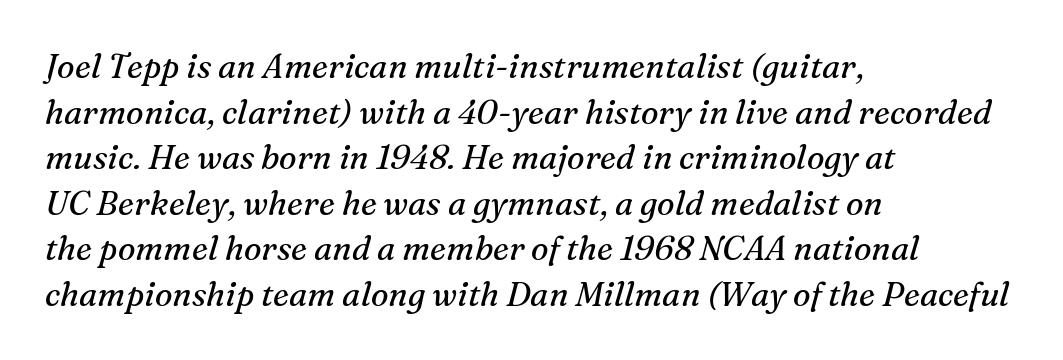
The image shows 33 px regular-weight serif type, italic (leaning right); set left-aligned, normal line spacing (1.38x), normal letter spacing, not underlined; medium stroke contrast and a medium x-height.
